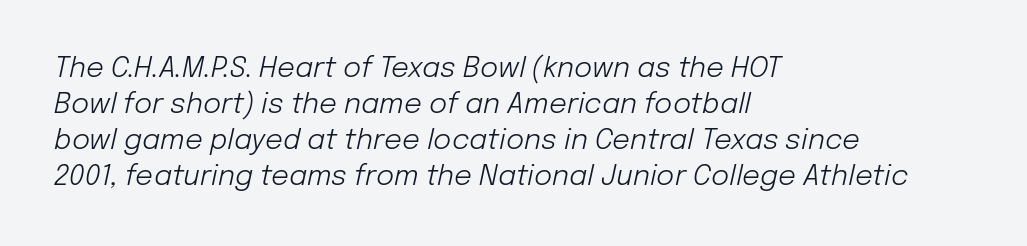
The image shows 28 px light type, italic (leaning right); set left-aligned, normal line spacing (1.28x), normal letter spacing, not underlined; low stroke contrast and a medium x-height.
